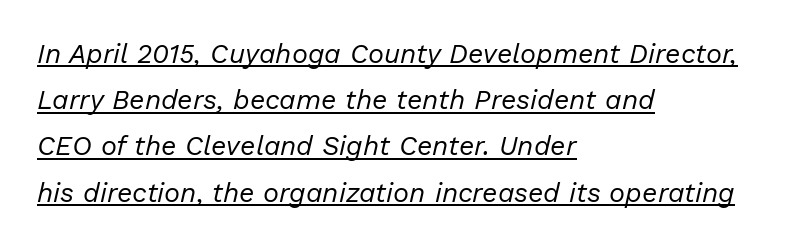
Q: Is the text bold? A: No.
Q: Is the text italic (slanted)? A: Yes, it leans right by about 13 degrees.
Q: Is the text underlined? A: Yes.
Q: How is the paragraph aligned? A: Left-aligned.
Q: Is the spacing between letters normal or unusually wide? A: Normal.
